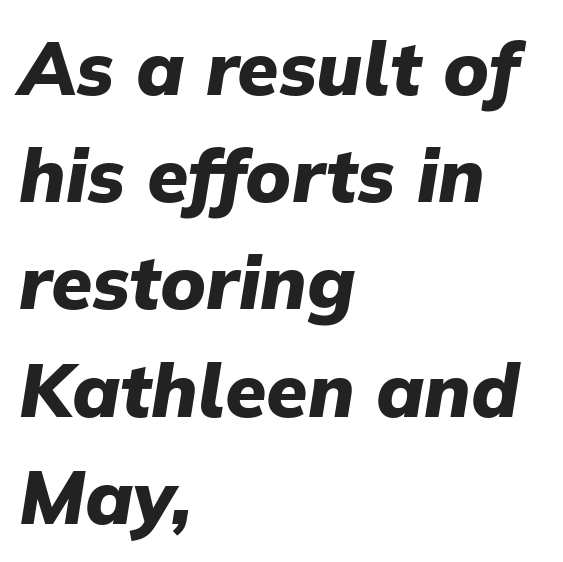
Thick stems and heavy bowls — unmistakably bold. Evenly set lines give the paragraph a standard silhouette. Default kerning and tracking; the words read as compact shapes. Horizontal alignment here is leftward, the default for most running prose.
